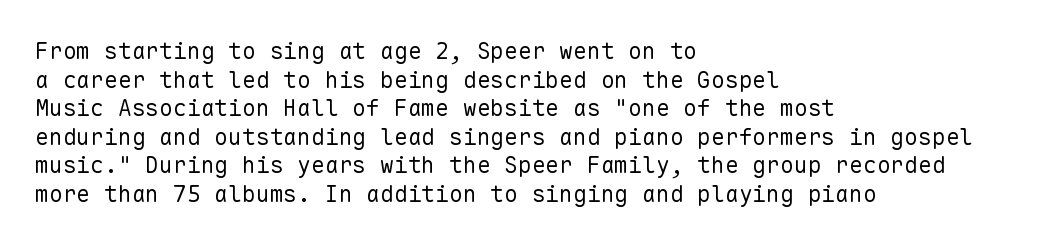
The image shows 23 px text type, upright; set left-aligned, line spacing 1.24x, normal letter spacing, not underlined.
